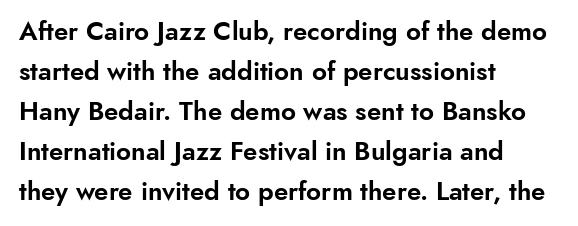
Q: Is the text italic (slanted)? A: No, it is upright.
Q: Is the text underlined? A: No.
Q: How is the paragraph aligned? A: Left-aligned.
Q: Is the spacing between letters normal or unusually wide? A: Normal.
Q: Is the spacing between lines tight, normal or loose? A: Normal.
